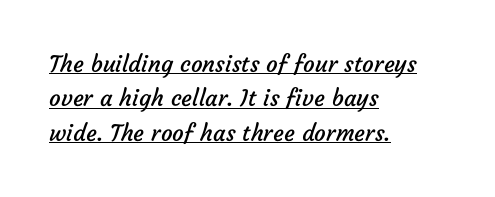
The tracking reads as untouched default to a designer's eye. Is there an underline? Yes — a line sits under the letters. The lines are quadded left. Leading matches the norm, producing a regular column. Weight: in the light-to-regular range.
